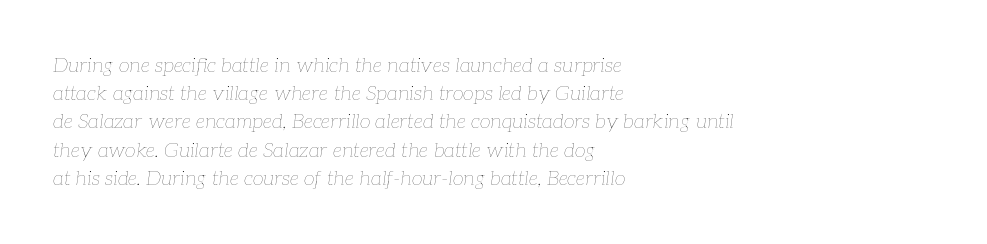
The image shows 20 px text type, italic (leaning right); set left-aligned, normal line spacing (1.41x), normal letter spacing, not underlined.
